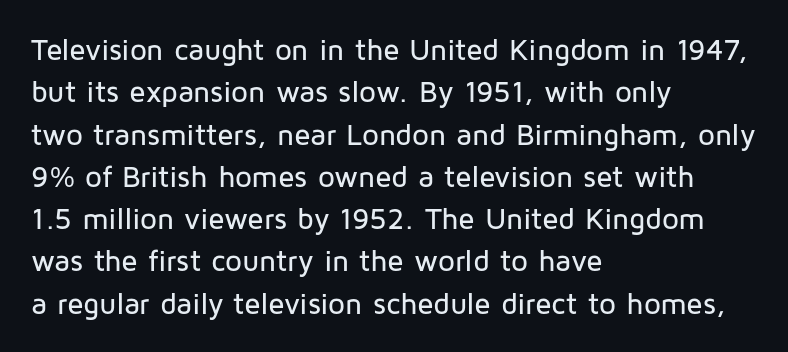
You can tell from the bare stems that sans-serif type was used. If you drew a line through each stem, it would be perfectly vertical. There is no visible air inserted between adjacent glyphs. Note the varied advance widths — an 'i' is clearly narrower than an 'm'.
